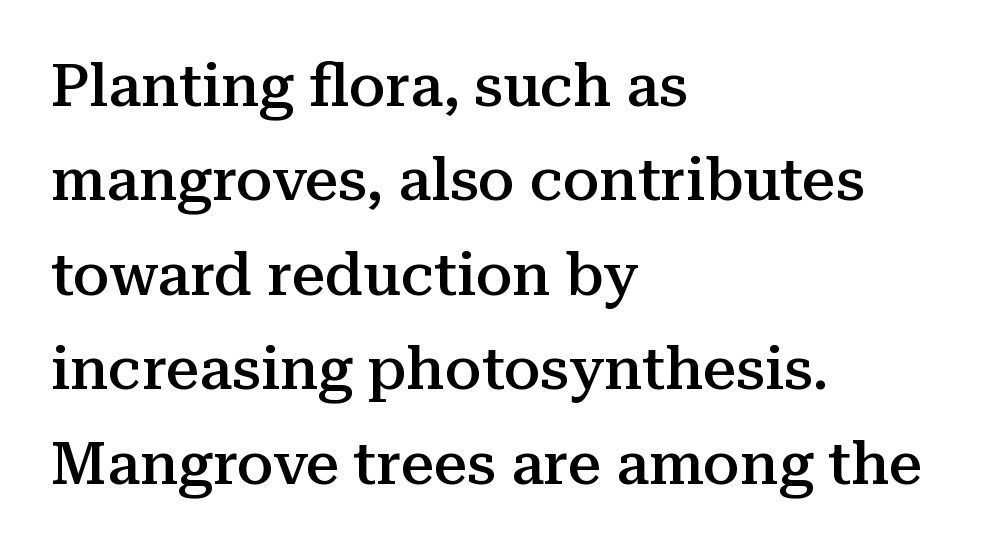
Q: Is the text bold? A: Semi-bold.
Q: Is the text italic (slanted)? A: No, it is upright.
Q: Is the typeface a serif or a sans-serif typeface? A: Serif.
Q: Is the text underlined? A: No.
Q: How is the paragraph aligned? A: Left-aligned.
Q: Is the spacing between letters normal or unusually wide? A: Normal.
Q: Is the spacing between lines tight, normal or loose? A: Normal.
Q: Width (condensed, normal, or wide)? A: Normal.
Q: Stroke contrast? A: Medium.
Q: x-height? A: Medium.
Q: Monospaced? A: No.
